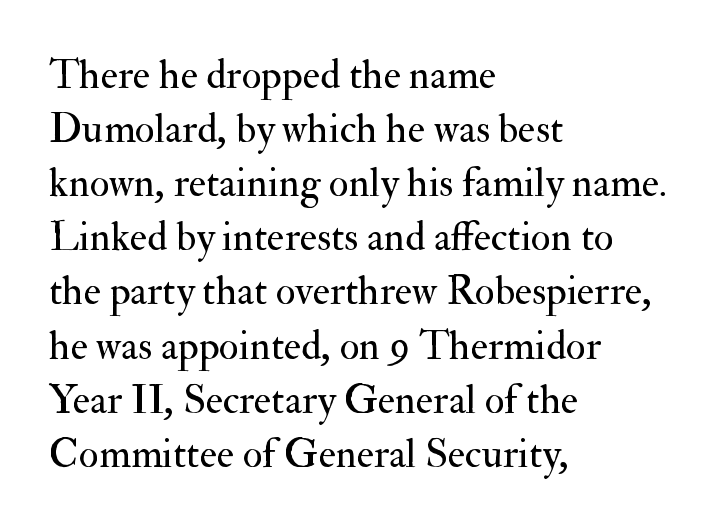
Inter-character spacing is left at the font's built-in metrics. In CSS terms this would be text-align: left. Descenders are the only things crossing below the line. Looks like regular typesetting: each glyph gets only the width it needs.
